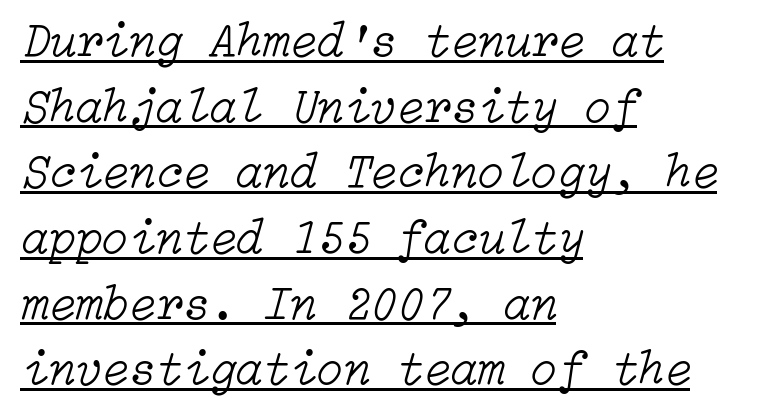
Notice how a bar underscores the lettering throughout. Quick note: italic. These glyphs show unthickened strokes, regular width or finer. Leftover space on each line is placed entirely after the last word.
